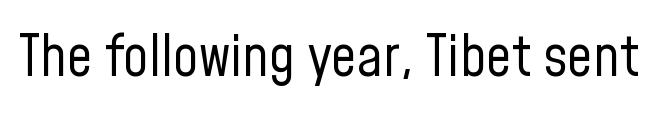
{"serif": "no", "italic": "no", "bold": "no", "weight": "regular", "width": "condensed", "stroke_contrast": "low", "x_height": "medium", "monospaced": "no", "underline": "no", "letter_spacing": "normal", "letter_spacing_em": 0.0, "glyph_px": 57}
